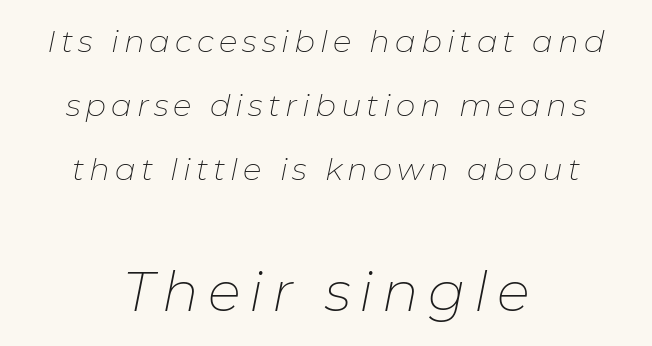
Line spacing here is loose. Quick note: underline off. The typesetter chose a symmetrical, centered arrangement here. Larger block? The one below; the one above is distinctly smaller.
